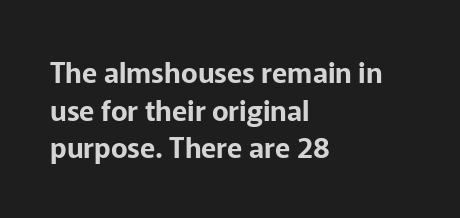
{"serif": "no", "italic": "no", "width": "normal", "stroke_contrast": "low", "x_height": "medium", "monospaced": "no", "underline": "no", "align": "left", "line_spacing": "normal", "line_spacing_ratio": 1.34, "letter_spacing": "normal", "letter_spacing_em": 0.0, "glyph_px": 28}
